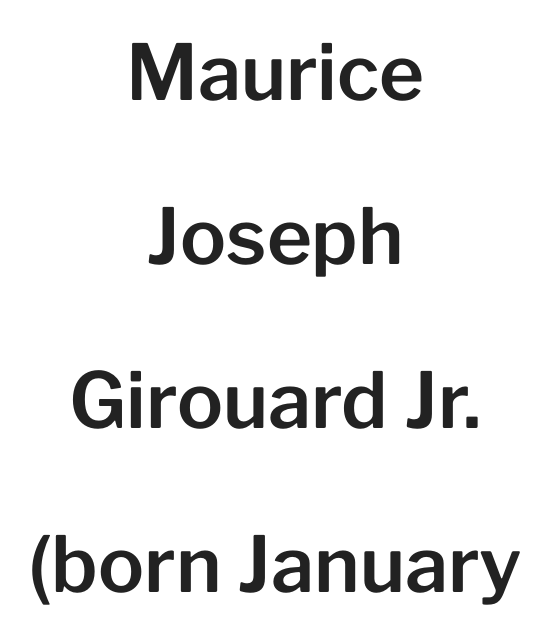
The image shows 77 px sans-serif type, upright; set centered, loose line spacing (2.13x), normal letter spacing, not underlined; low stroke contrast and a medium x-height.
